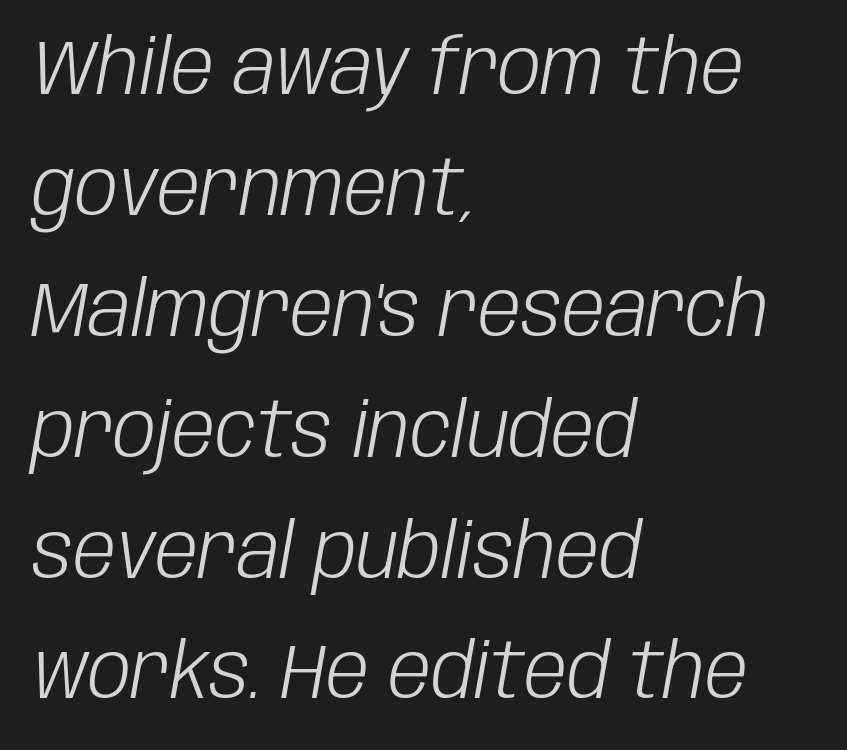
{"italic": "yes", "lean": "right", "slant_degrees": 10, "bold": "no", "weight": "light", "width": "condensed", "stroke_contrast": "low", "x_height": "large", "monospaced": "no", "underline": "no", "align": "left", "line_spacing": "normal", "line_spacing_ratio": 1.57, "letter_spacing": "normal", "letter_spacing_em": 0.0, "glyph_px": 77}
